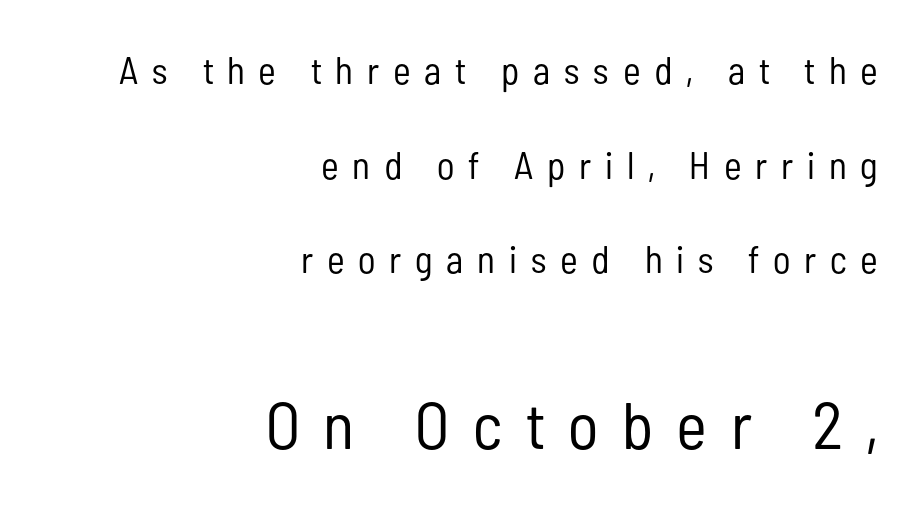
A typesetter would call this proportional, since set widths differ per character. Larger block? The one below; the one above is distinctly smaller. A roman cut, with each character standing at attention. Between one letter and the next there's a generous, obvious gap. Glance below the letters and you will spot only blank space.
